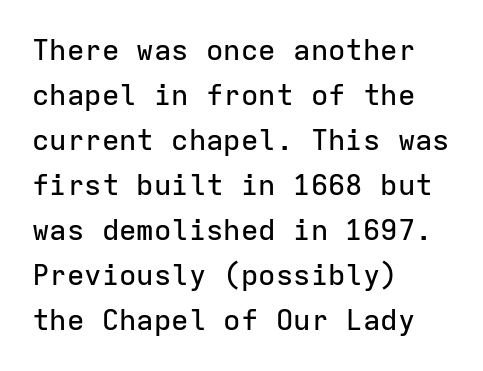
Q: Is the text italic (slanted)? A: No, it is upright.
Q: Is the typeface a serif or a sans-serif typeface? A: Sans-serif.
Q: Is the text underlined? A: No.
Q: How is the paragraph aligned? A: Left-aligned.
Q: Is the spacing between letters normal or unusually wide? A: Normal.
Q: Is the spacing between lines tight, normal or loose? A: Normal.
Q: Width (condensed, normal, or wide)? A: Normal.
Q: Stroke contrast? A: Low.
Q: x-height? A: Medium.
Q: Monospaced? A: Yes.
